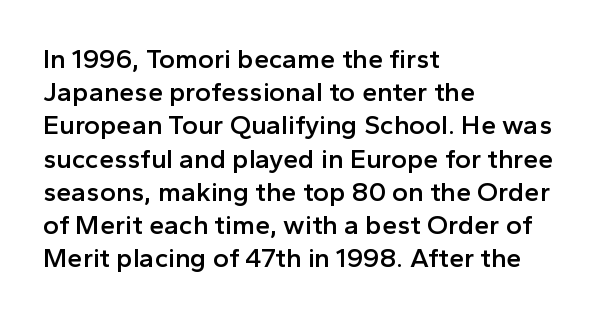
{"italic": "no", "bold": "semi", "underline": "no", "align": "left", "line_spacing_ratio": 1.23, "letter_spacing": "normal", "letter_spacing_em": 0.0, "glyph_px": 27}
